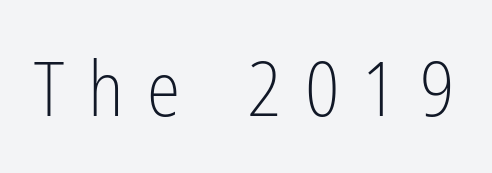
{"serif": "no", "italic": "no", "bold": "no", "weight": "light", "width": "condensed", "stroke_contrast": "low", "x_height": "medium", "monospaced": "no", "underline": "no", "letter_spacing": "wide", "letter_spacing_em": 0.31, "glyph_px": 76}
